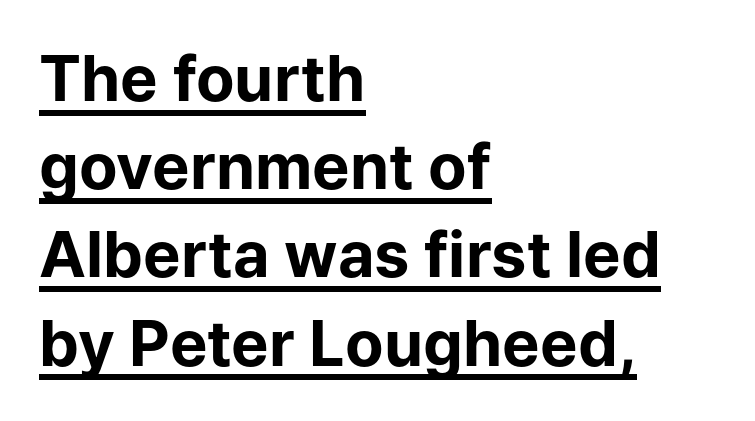
The image shows 63 px bold sans-serif type, upright; set left-aligned, normal line spacing (1.4x), normal letter spacing, underlined; low stroke contrast and a medium x-height.
